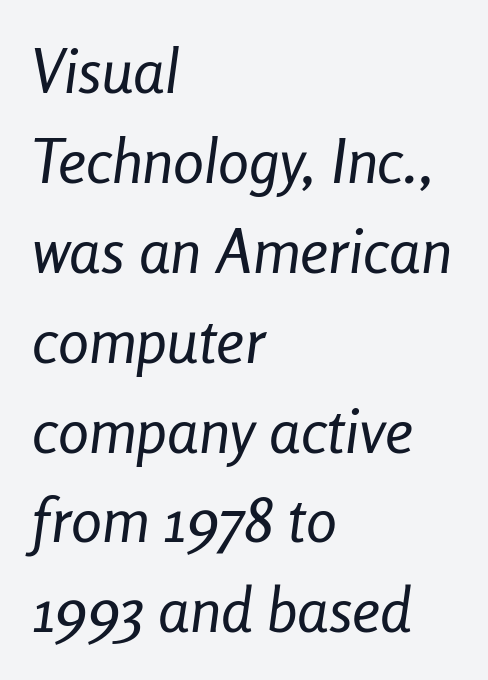
Q: Is the text bold? A: No.
Q: Is the text italic (slanted)? A: Yes, it leans right by about 8 degrees.
Q: Is the text underlined? A: No.
Q: How is the paragraph aligned? A: Left-aligned.
Q: Is the spacing between letters normal or unusually wide? A: Normal.
Q: Is the spacing between lines tight, normal or loose? A: Normal.
Q: Width (condensed, normal, or wide)? A: Condensed.
Q: Stroke contrast? A: Low.
Q: x-height? A: Medium.
Q: Monospaced? A: No.
